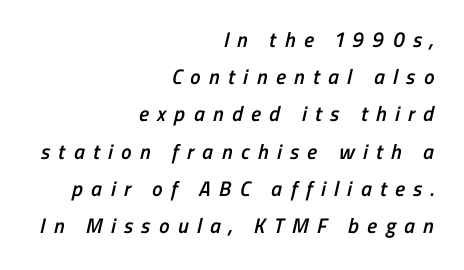
Q: Is the text bold? A: Semi-bold.
Q: Is the text underlined? A: No.
Q: How is the paragraph aligned? A: Right-aligned.
Q: Is the spacing between letters normal or unusually wide? A: Unusually wide.
